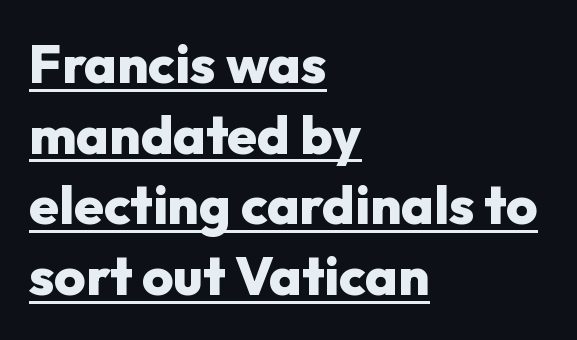
These lines stack with their left ends in a neat column. Is the letter spacing exaggerated? No — it looks like the ordinary default. No feet cap the strokes, marking this as sans-serif type. What decoration does the sample have? An underline.
